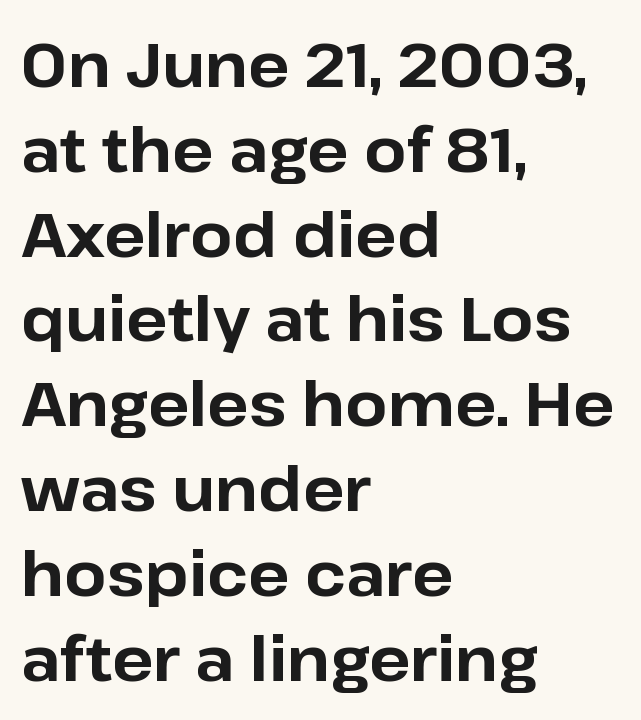
Q: Is the text bold? A: Yes.
Q: Is the text italic (slanted)? A: No, it is upright.
Q: Is the typeface a serif or a sans-serif typeface? A: Sans-serif.
Q: Is the text underlined? A: No.
Q: How is the paragraph aligned? A: Left-aligned.
Q: Is the spacing between letters normal or unusually wide? A: Normal.
Q: Is the spacing between lines tight, normal or loose? A: Normal.
Q: Width (condensed, normal, or wide)? A: Normal.
Q: Stroke contrast? A: Low.
Q: x-height? A: Medium.
Q: Monospaced? A: No.
